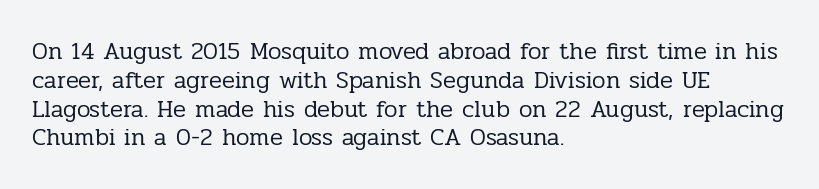
The image shows 24 px text type, upright; set left-aligned, line spacing 1.2x, normal letter spacing, not underlined.
